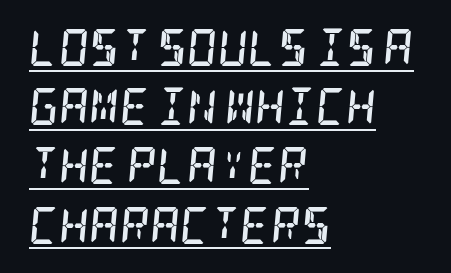
What kind of face is this? One with serifs. The whole block is typeset with a tilt. Caption: lettering with a line underneath. The strokes are fattened all the way to bold. Typeset ragged right — the left edge is the straight one.
